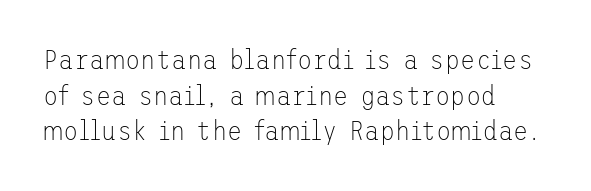
{"serif": "no", "italic": "no", "bold": "no", "weight": "thin", "width": "normal", "stroke_contrast": "low", "x_height": "medium", "underline": "no", "align": "left", "line_spacing": "normal", "line_spacing_ratio": 1.27, "letter_spacing": "normal", "letter_spacing_em": 0.0, "glyph_px": 28}
